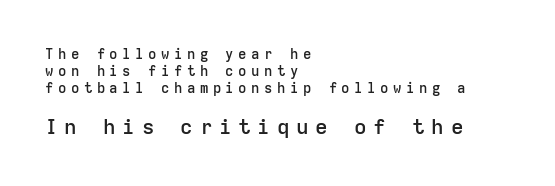
{"italic": "no", "bold": "semi", "underline": "no", "align": "left", "line_spacing_ratio": 1.22, "letter_spacing": "wide", "letter_spacing_em": 0.32, "larger_block": "second", "size_ratio": 1.5, "glyph_px": 21}
